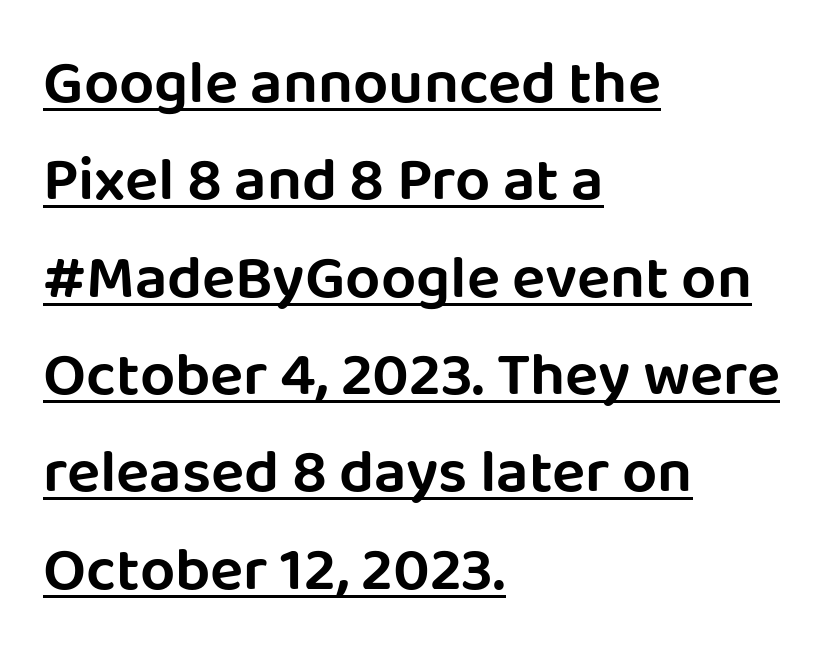
The image shows 62 px sans-serif type, upright; set left-aligned, normal line spacing (1.57x), normal letter spacing, underlined; low stroke contrast and a large x-height.
